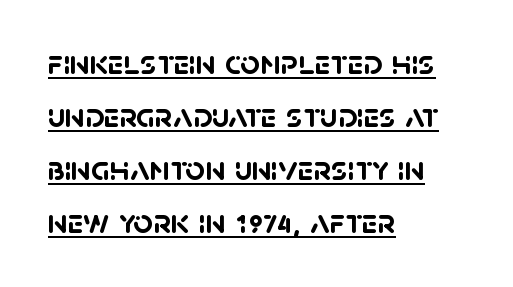
{"serif": "no", "bold": "yes", "weight": "semibold", "width": "normal", "stroke_contrast": "low", "x_height": "large", "monospaced": "no", "underline": "yes", "align": "left", "line_spacing": "normal", "line_spacing_ratio": 1.51, "letter_spacing": "normal", "letter_spacing_em": 0.0, "glyph_px": 35}
